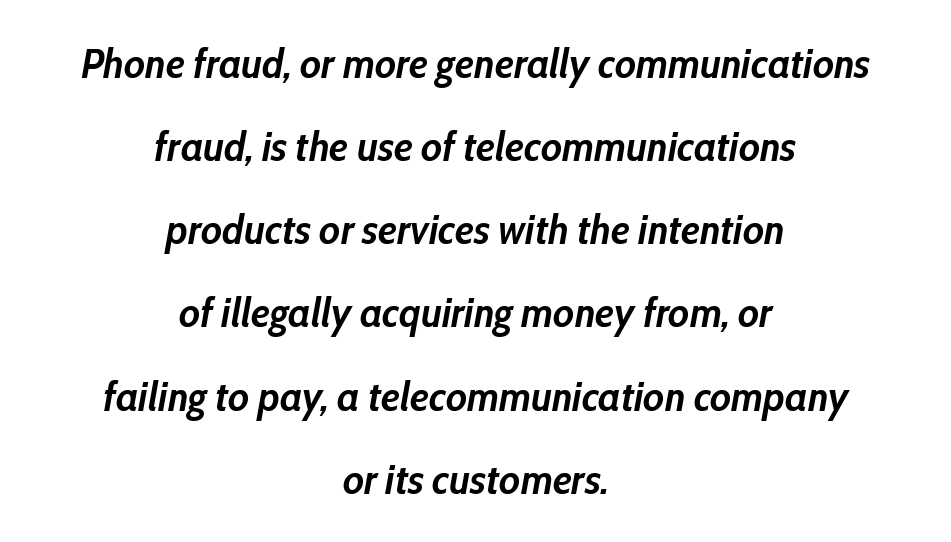
{"italic": "yes", "lean": "right", "slant_degrees": 10, "bold": "yes", "weight": "semibold", "width": "condensed", "stroke_contrast": "low", "x_height": "medium", "monospaced": "no", "underline": "no", "align": "center", "line_spacing": "loose", "line_spacing_ratio": 1.98, "letter_spacing": "normal", "letter_spacing_em": 0.0, "glyph_px": 42}
